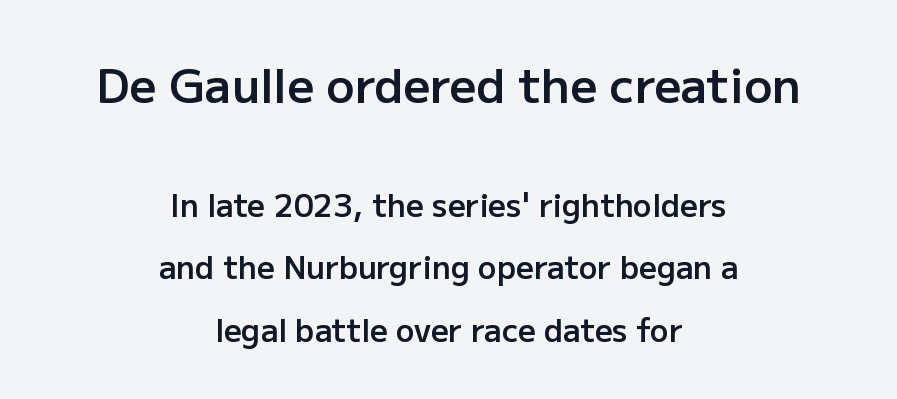
The image shows 47 px semibold sans-serif type, upright; set centered, loose line spacing (2.02x), normal letter spacing, not underlined; the first (top) block is 1.52x larger; low stroke contrast and a medium x-height.
